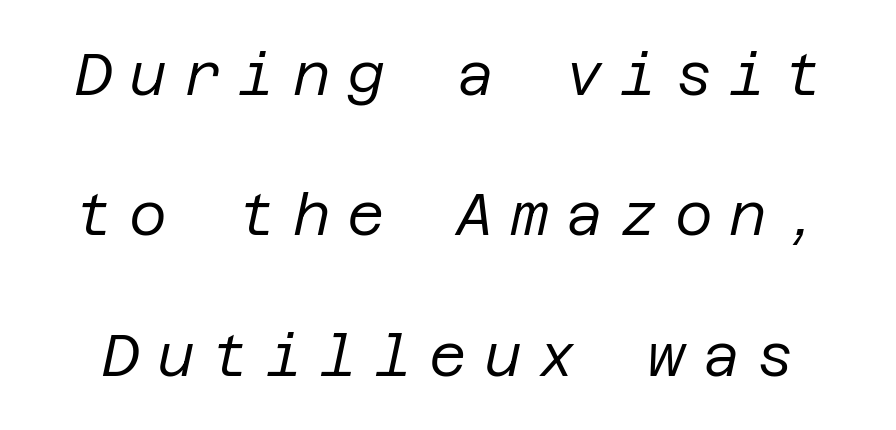
The image shows 58 px regular-weight type, italic (leaning right); set loose line spacing (2.42x), unusually wide letter spacing (+0.29 em), not underlined; low stroke contrast and a large x-height.
